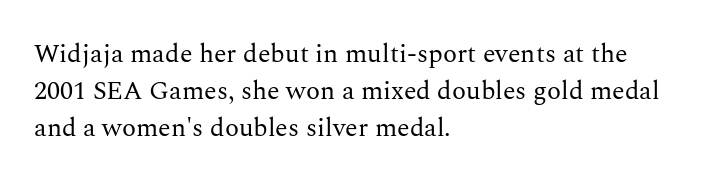
The rendering anchors every line to the left-hand side. A clean baseline with only descenders dipping below it. No chunkiness to these letters — they're not bold. Leading matches the norm, producing a regular column. Ascenders rise straight up at ninety degrees. Nobody touched the tracking dial on this one.
